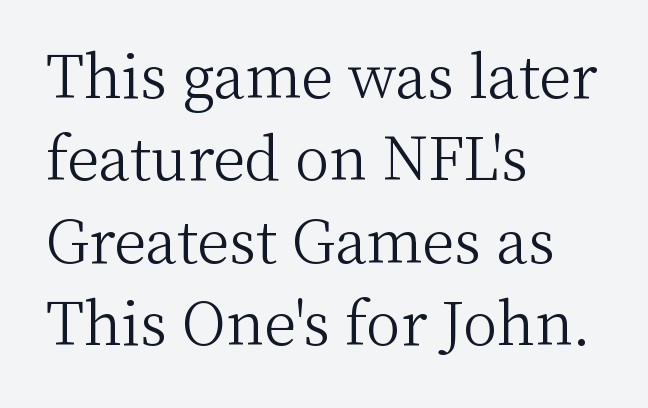
These lines are set flush left with a ragged right edge. The rendering uses a moderate line-height, typical for paragraphs. Old-style or modern, the face here clearly has serifs. Tall strokes in this sample are plumb rather than angled. The string is rendered with underlining switched off.
